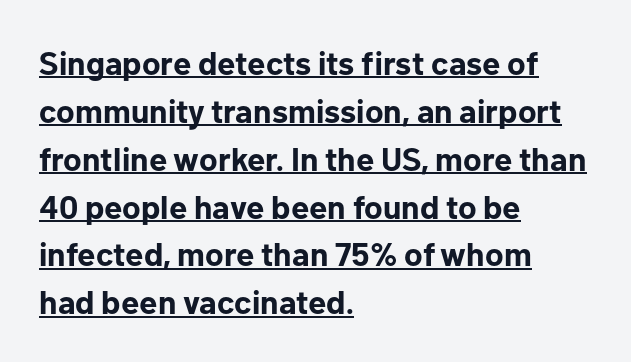
The image shows 33 px bold sans-serif type, upright; set left-aligned, normal line spacing (1.45x), normal letter spacing, underlined; low stroke contrast and a medium x-height.
